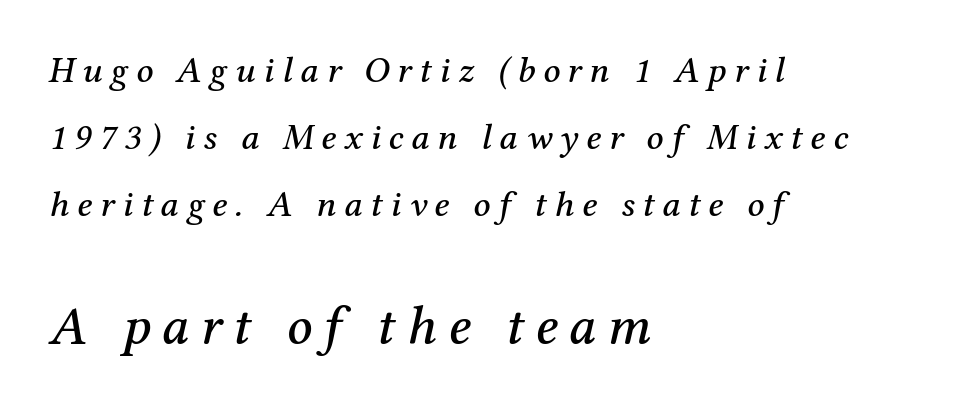
Q: Is the text italic (slanted)? A: Yes, it leans right by about 12 degrees.
Q: Is the typeface a serif or a sans-serif typeface? A: Serif.
Q: Is the text underlined? A: No.
Q: How is the paragraph aligned? A: Left-aligned.
Q: Is the spacing between letters normal or unusually wide? A: Unusually wide.
Q: Which block of text is set in a larger size, the first (top) or the second (bottom)? A: The second (bottom) one.
Q: Width (condensed, normal, or wide)? A: Normal.
Q: Stroke contrast? A: Medium.
Q: x-height? A: Medium.
Q: Monospaced? A: No.
